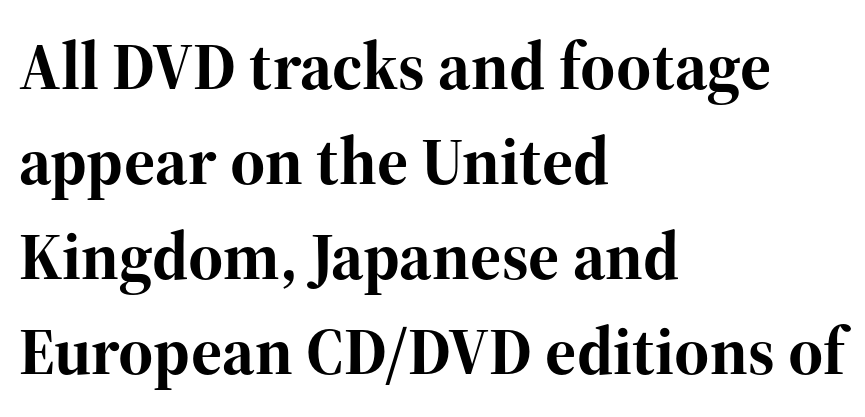
A typesetter would call this proportional, since set widths differ per character. The passage shown stacks its lines at a standard gap. Just letters on the line, the space beneath them empty. Thick stems and heavy bowls — unmistakably bold. Every row of glyphs begins at an identical x-position on the left.
